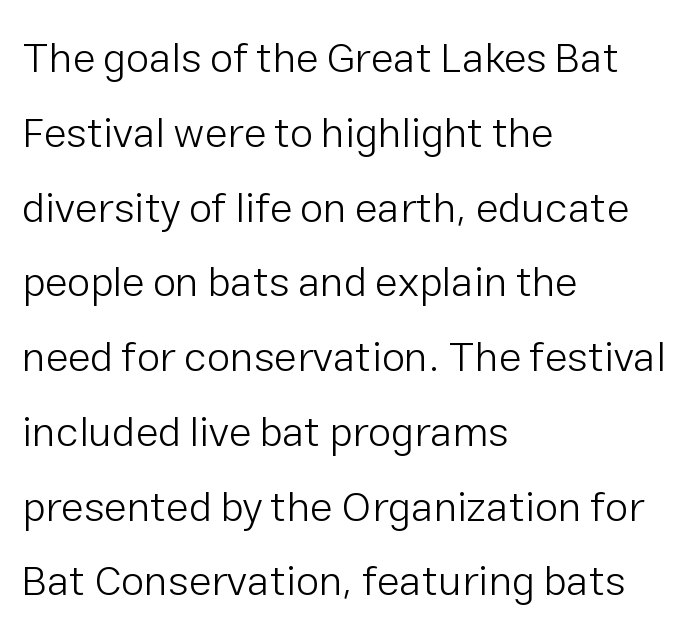
The image shows 42 px light sans-serif type, upright; set left-aligned, line spacing 1.78x, normal letter spacing, not underlined; low stroke contrast and a medium x-height.
